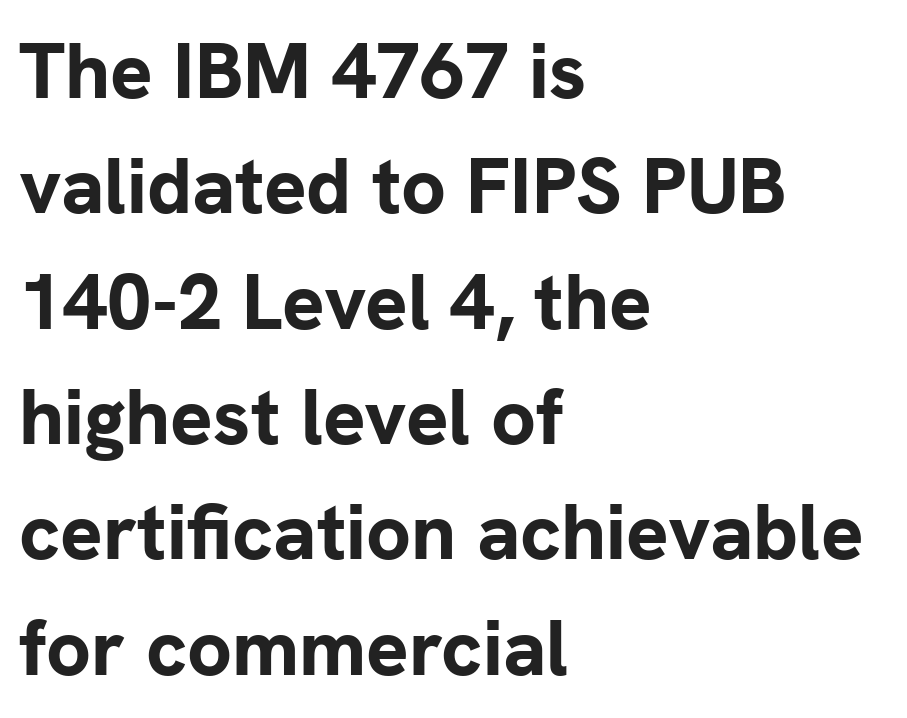
Grotesque or geometric, the face here clearly has no serifs. The area under the type is left untouched. Caption: standard tracking, unaltered. These lines stack with their left ends in a neat column. The glyphs have the mass of a bold cut. Spacing verdict: proportional, widths tailored to each character.
